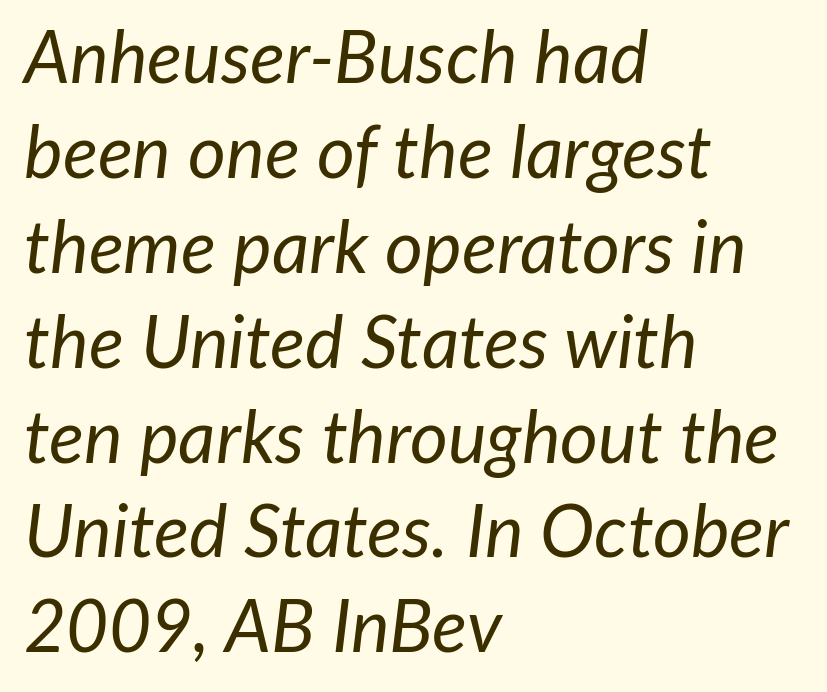
The image shows 73 px regular-weight type, italic (leaning right); set left-aligned, normal line spacing (1.3x), normal letter spacing, not underlined; low stroke contrast and a medium x-height.
